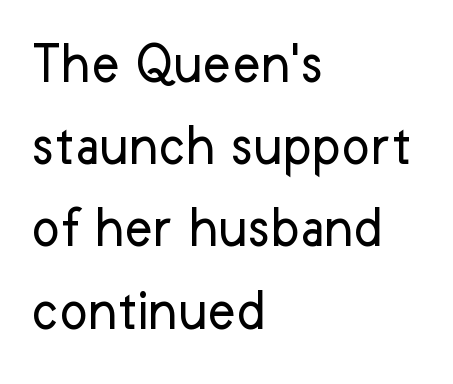
Q: Is the text bold? A: No.
Q: Is the text italic (slanted)? A: No, it is upright.
Q: Is the typeface a serif or a sans-serif typeface? A: Sans-serif.
Q: Is the text underlined? A: No.
Q: How is the paragraph aligned? A: Left-aligned.
Q: Is the spacing between letters normal or unusually wide? A: Normal.
Q: Is the spacing between lines tight, normal or loose? A: Normal.
Q: Width (condensed, normal, or wide)? A: Normal.
Q: Stroke contrast? A: Low.
Q: x-height? A: Medium.
Q: Monospaced? A: No.
